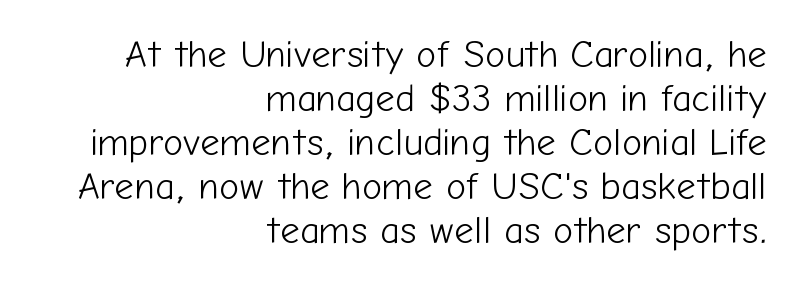
Q: Is the text bold? A: No.
Q: Is the text italic (slanted)? A: No, it is upright.
Q: Is the typeface a serif or a sans-serif typeface? A: Sans-serif.
Q: Is the text underlined? A: No.
Q: How is the paragraph aligned? A: Right-aligned.
Q: Is the spacing between letters normal or unusually wide? A: Normal.
Q: Width (condensed, normal, or wide)? A: Normal.
Q: Stroke contrast? A: Low.
Q: x-height? A: Medium.
Q: Monospaced? A: No.
